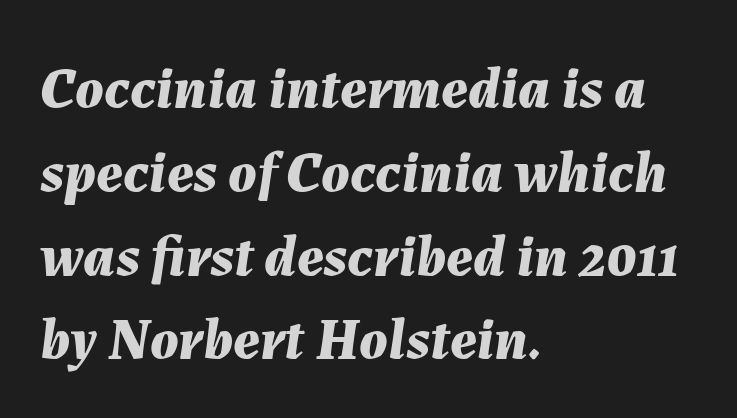
Set as a true bold cut, around the 700 mark. Does the leading feel generous? No, just average. The face used here is proportionally spaced, like ordinary book or web type. Visually the block forms a straight wall on the left and a jagged coastline on the right.
